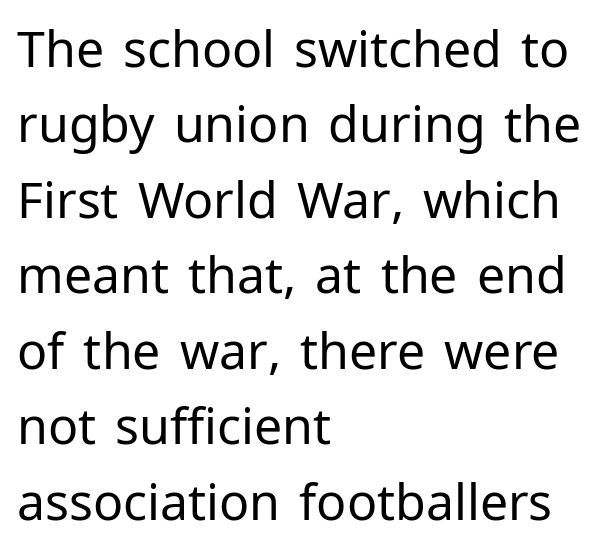
The type family on display is of the sans-serif kind. Quick note: underline off. Here the designer chose a conventional face with non-uniform glyph widths. Weight: not bold — regular or lighter. A typesetter would call this leading conventional body-copy spacing. A student would call this left alignment; a typographer would say flush left, rag right.
